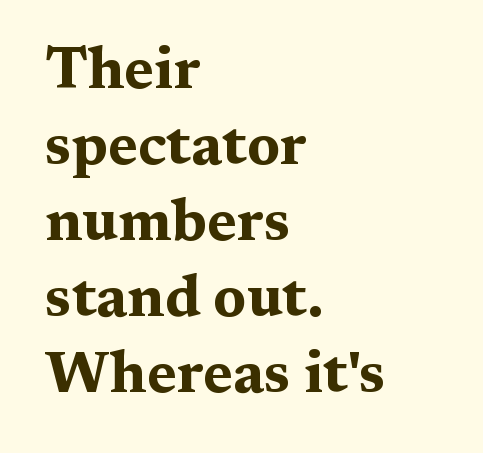
The image shows 58 px bold, wide serif type, upright; set left-aligned, normal line spacing (1.31x), normal letter spacing, not underlined; medium stroke contrast and a medium x-height.
